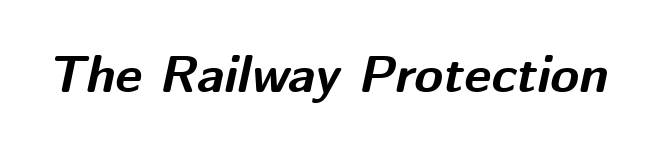
Is the type bold? Yes — the strokes are clearly thick and heavy. The gap between lines stays unmarked. Varying glyph widths throughout — classic text-font behaviour. Designer's note — italics engaged. You could call the tracking neutral — neither tight nor loose.
